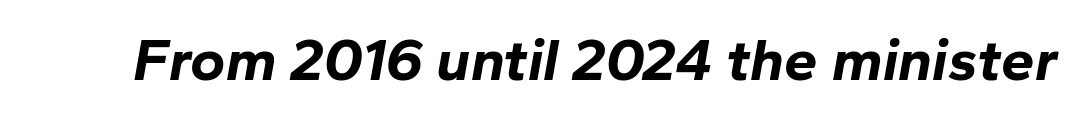
Tracking here is standard; glyphs follow each other at the usual distance. Weight check: bold — yes, fully. Descender tails drop into unmarked territory. This sample has the flowing, uneven cadence of proportional lettering. Notice how the stems are inclined rather than vertical — that's the hallmark of italics.
